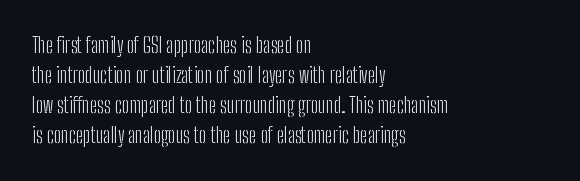
Compared with typical body copy, the letter spacing here is the same. The text block is weighted toward the left margin, trailing off unevenly rightward. The foot of each line stays bare and open. Evenly set lines give the paragraph a standard silhouette. Stroke thickness stays within the range of a standard reading face or lighter.
